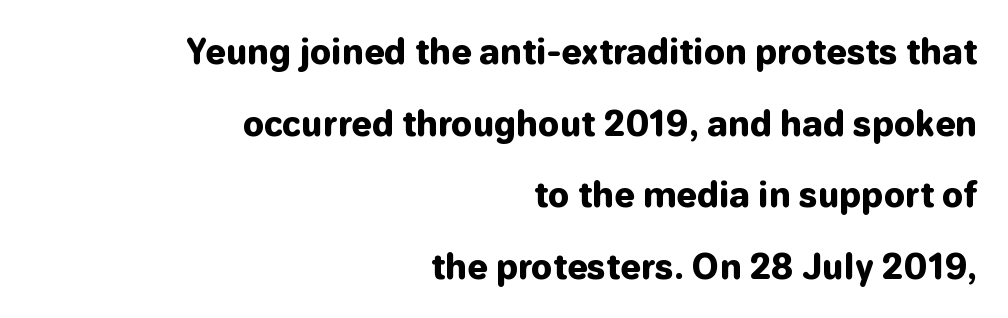
Glyph-to-glyph distance matches everyday printed text. Bare-footed words on every line. Line ends are locked; line starts wander. Honestly, the rows look like they've been pulled way apart.
